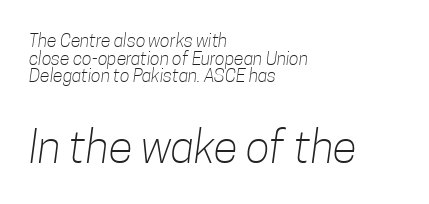
{"serif": "no", "bold": "no", "weight": "light", "width": "condensed", "stroke_contrast": "low", "x_height": "medium", "monospaced": "no", "underline": "no", "align": "left", "line_spacing": "tight", "line_spacing_ratio": 0.98, "letter_spacing": "normal", "letter_spacing_em": 0.0, "larger_block": "second", "size_ratio": 2.5, "glyph_px": 45}
